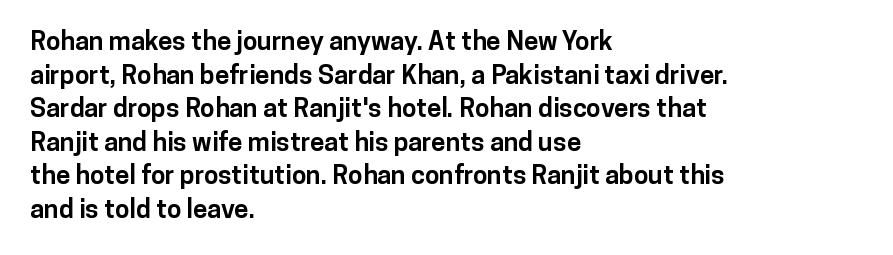
{"italic": "no", "bold": "yes", "underline": "no", "align": "left", "line_spacing": "normal", "line_spacing_ratio": 1.29, "letter_spacing": "normal", "letter_spacing_em": 0.0, "glyph_px": 26}
